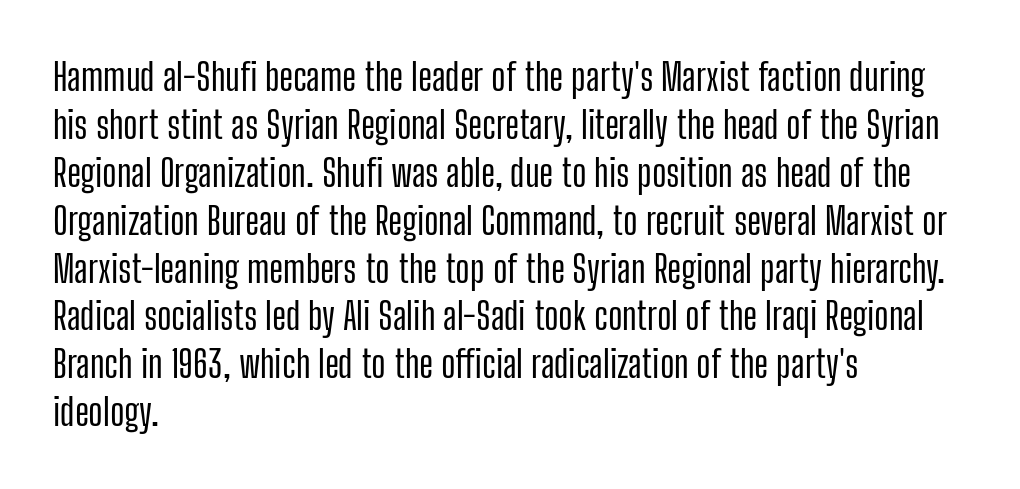
The image shows 38 px condensed sans-serif type, upright; set left-aligned, normal line spacing (1.26x), normal letter spacing, not underlined; low stroke contrast and a medium x-height.
